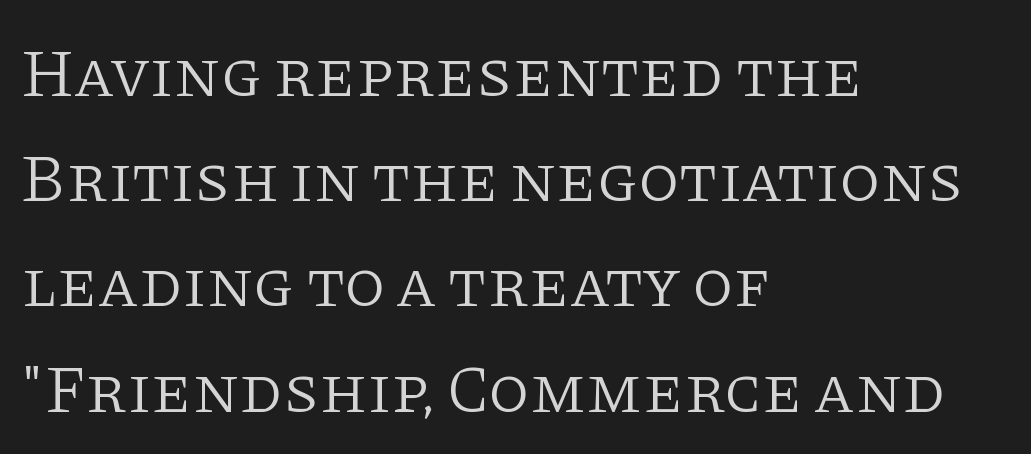
The block of text has a typical density, with ordinary space between rows. Plain, unruled lines of type. The font's upright variant was chosen for this text. No extra tracking has been applied to these lines.
